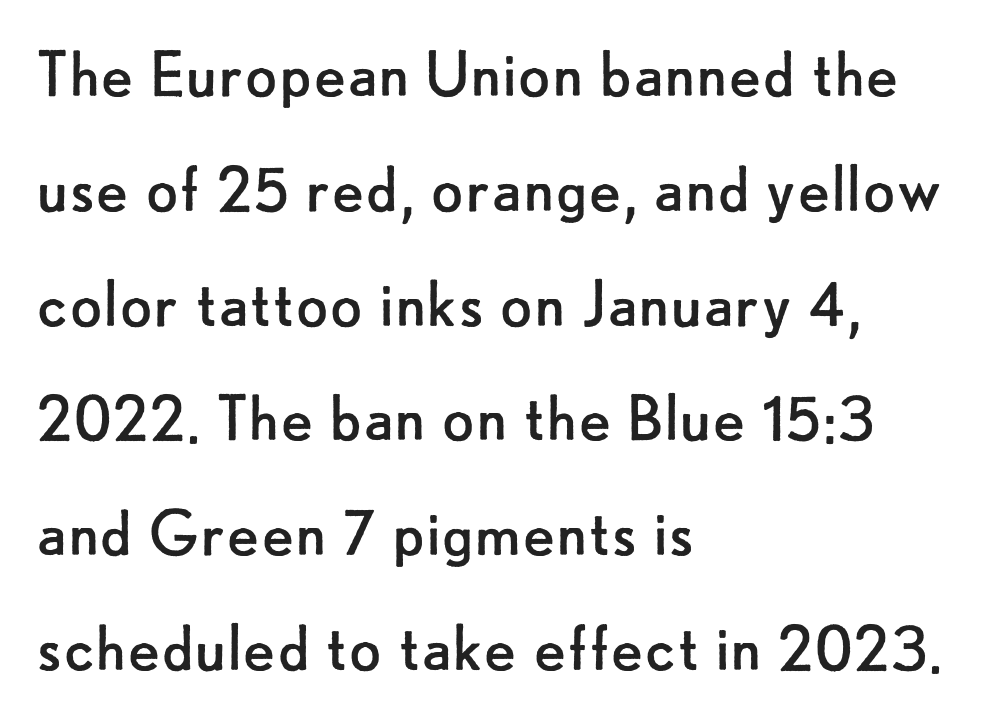
The image shows 76 px regular-weight sans-serif type, upright; set left-aligned, normal line spacing (1.51x), normal letter spacing, not underlined; low stroke contrast and a small x-height.
